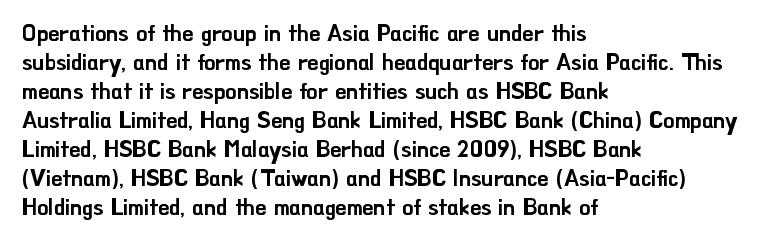
It's the straight-up-and-down kind of type. The horizontal fit of the characters is conventional and even. These lines are set flush left with a ragged right edge. Glance below the letters and you will spot only blank space.
